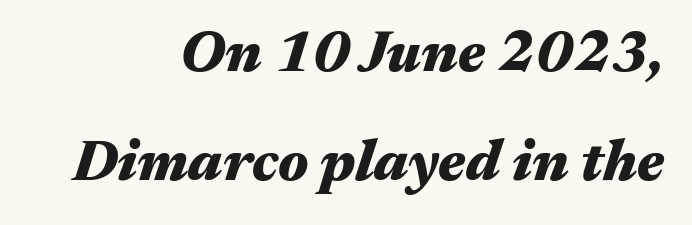
Does extra space separate the letters? No, they use regular spacing. The whole block is typeset with a tilt. Proportional: the letters do not fall into vertical columns. Short and long lines alike share a common ending point at right. Its strokes are broad and dark, the hallmark of bold type.
